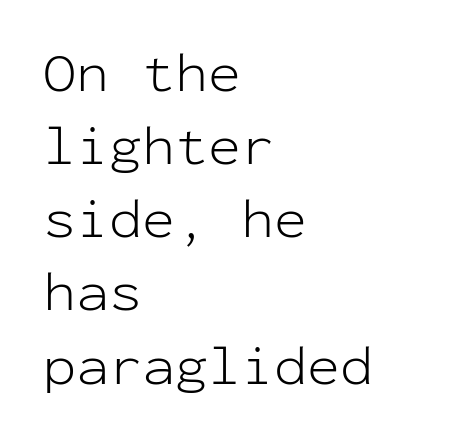
Has an underline been added? It has not. The letters look calm and open, with moderate or lighter stems. No italicization has been applied; the sample stays upright. Do the characters align in a grid? Yes, the font is monospaced. The space between consecutive lines is moderate.
